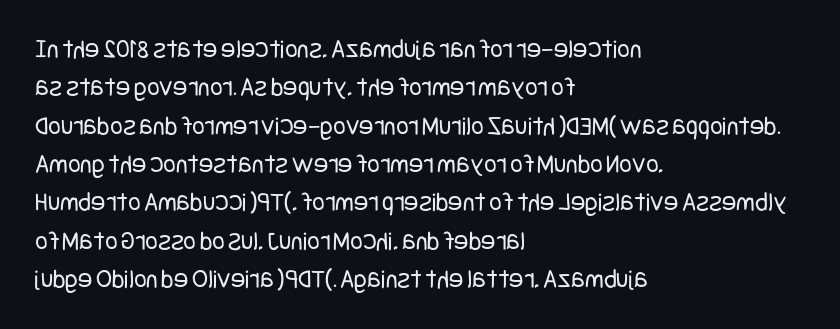
The image shows 27 px text type, upright; set left-aligned, normal line spacing (1.42x), normal letter spacing, not underlined.
